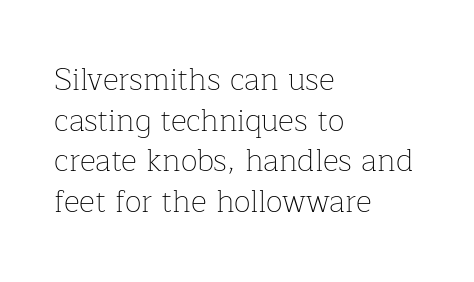
Q: Is the text bold? A: No.
Q: Is the text italic (slanted)? A: No, it is upright.
Q: Is the typeface a serif or a sans-serif typeface? A: Serif.
Q: Is the text underlined? A: No.
Q: How is the paragraph aligned? A: Left-aligned.
Q: Is the spacing between letters normal or unusually wide? A: Normal.
Q: Is the spacing between lines tight, normal or loose? A: Normal.
Q: Width (condensed, normal, or wide)? A: Normal.
Q: Stroke contrast? A: Low.
Q: x-height? A: Medium.
Q: Monospaced? A: No.
